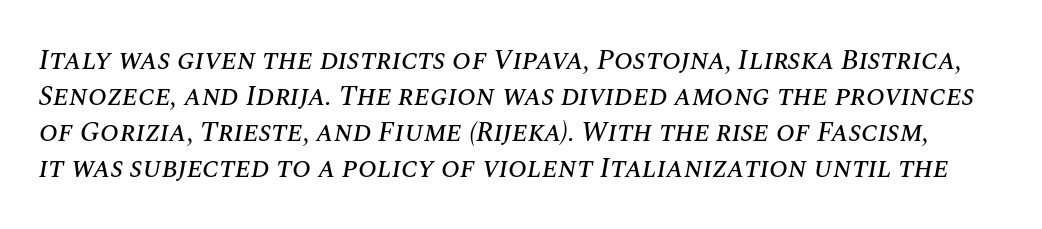
The image shows 28 px text type, italic (leaning right); set normal line spacing (1.28x), normal letter spacing, not underlined; medium stroke contrast and a large x-height.
